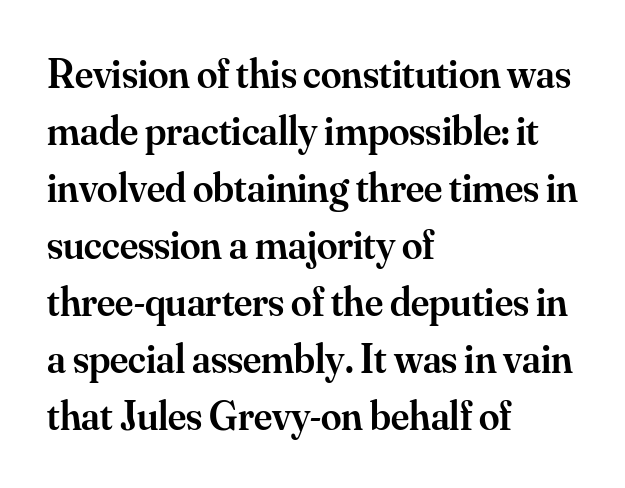
The image shows 41 px semibold serif type, upright; set left-aligned, normal line spacing (1.39x), normal letter spacing, not underlined; medium stroke contrast and a small x-height.
